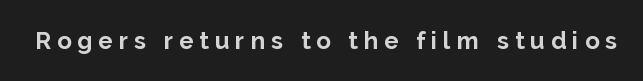
The image shows 24 px bold type, upright; set unusually wide letter spacing (+0.25 em), not underlined.
